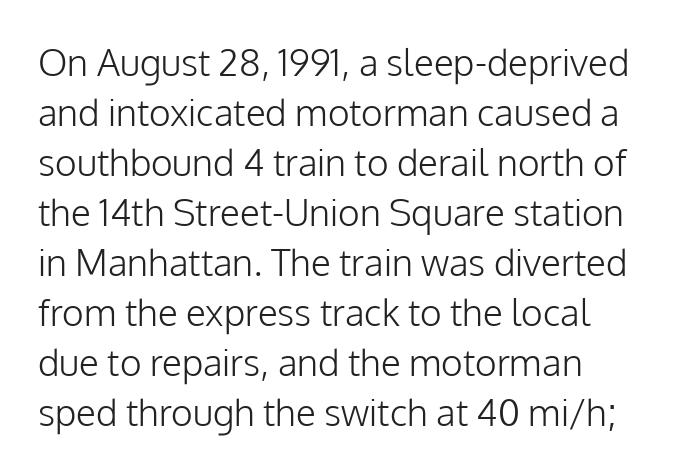
The image shows 37 px light sans-serif type, upright; set left-aligned, normal line spacing (1.35x), normal letter spacing, not underlined; low stroke contrast and a medium x-height.
